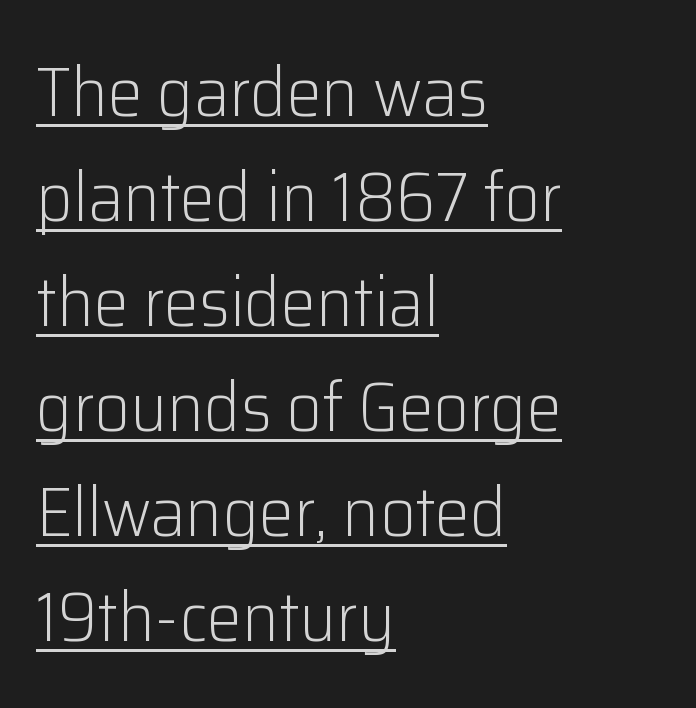
Q: Is the text bold? A: No.
Q: Is the text italic (slanted)? A: No, it is upright.
Q: Is the typeface a serif or a sans-serif typeface? A: Sans-serif.
Q: Is the text underlined? A: Yes.
Q: How is the paragraph aligned? A: Left-aligned.
Q: Is the spacing between letters normal or unusually wide? A: Normal.
Q: Is the spacing between lines tight, normal or loose? A: Normal.
Q: Width (condensed, normal, or wide)? A: Normal.
Q: Stroke contrast? A: Low.
Q: x-height? A: Medium.
Q: Monospaced? A: No.
